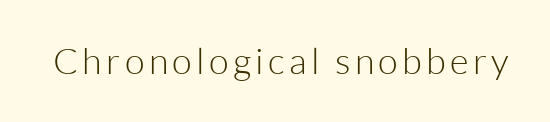
Q: Is the text bold? A: No.
Q: Is the text italic (slanted)? A: No, it is upright.
Q: Is the typeface a serif or a sans-serif typeface? A: Sans-serif.
Q: Is the text underlined? A: No.
Q: Width (condensed, normal, or wide)? A: Normal.
Q: Stroke contrast? A: Low.
Q: x-height? A: Medium.
Q: Monospaced? A: No.
